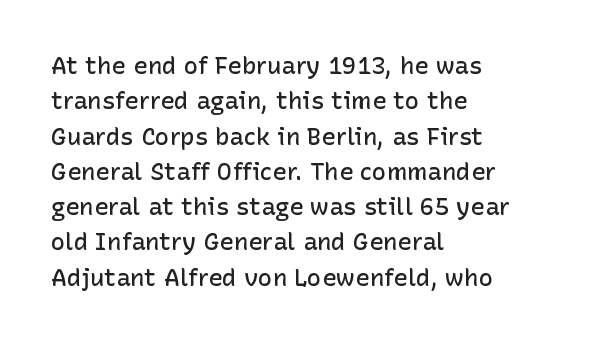
{"italic": "no", "bold": "semi", "underline": "no", "align": "left", "line_spacing": "normal", "line_spacing_ratio": 1.47, "letter_spacing": "normal", "letter_spacing_em": 0.0, "glyph_px": 24}
